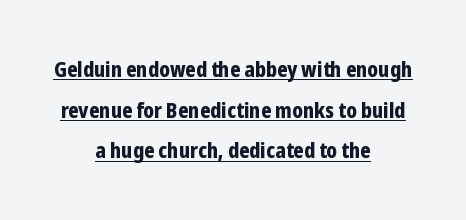
{"italic": "no", "bold": "yes", "underline": "yes", "align": "center", "line_spacing": "loose", "line_spacing_ratio": 1.94, "letter_spacing": "normal", "letter_spacing_em": 0.0, "glyph_px": 21}
